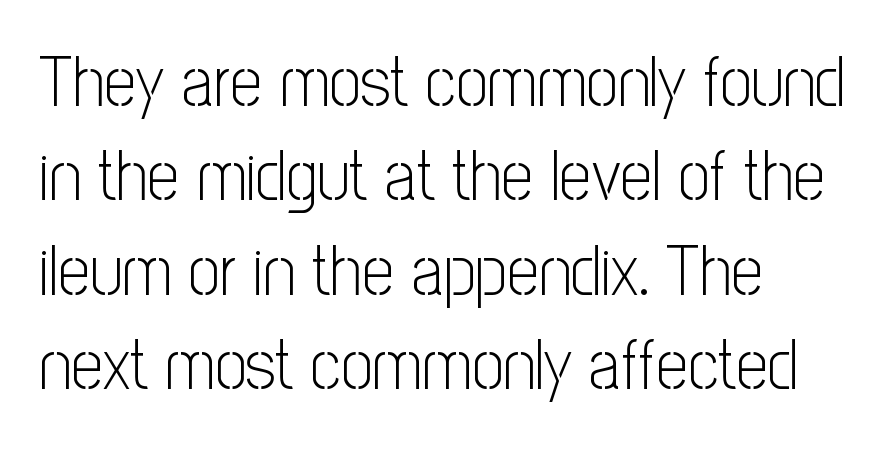
Q: Is the text bold? A: No.
Q: Is the text italic (slanted)? A: No, it is upright.
Q: Is the typeface a serif or a sans-serif typeface? A: Sans-serif.
Q: Is the text underlined? A: No.
Q: How is the paragraph aligned? A: Left-aligned.
Q: Is the spacing between letters normal or unusually wide? A: Normal.
Q: Is the spacing between lines tight, normal or loose? A: Normal.
Q: Width (condensed, normal, or wide)? A: Condensed.
Q: Stroke contrast? A: Low.
Q: x-height? A: Medium.
Q: Monospaced? A: No.
